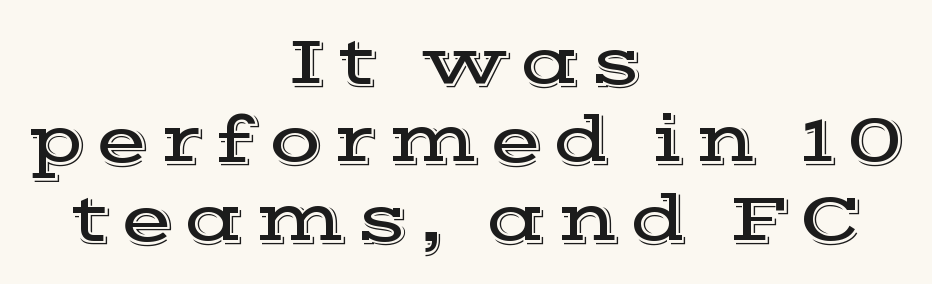
{"serif": "yes", "italic": "no", "width": "wide", "x_height": "medium", "monospaced": "no", "underline": "no", "align": "center", "line_spacing": "tight", "line_spacing_ratio": 1.12, "glyph_px": 70}
